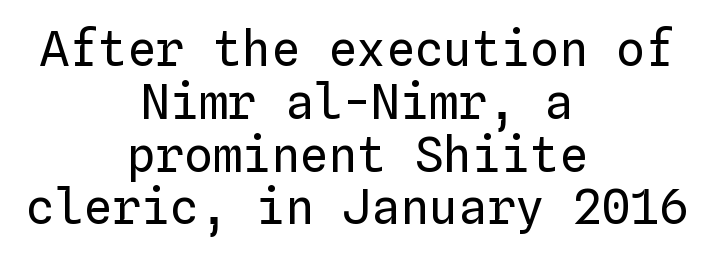
The passage shown has conventional tracking throughout. A typesetter would call this leading minimal, almost set solid. Heaviness? Minimal to ordinary, like unemphasized prose. Only glyphs here, with clear space below each row. Rendered with straight, roman letterforms.
